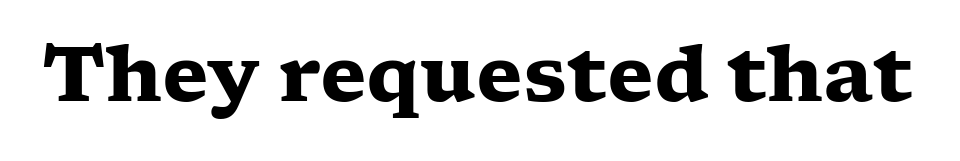
Spacing between characters is what you'd get straight out of the box. The face used here is proportionally spaced, like ordinary book or web type. In terms of posture, this sample is upright. Pretty heavy lettering here — definitely bold.
